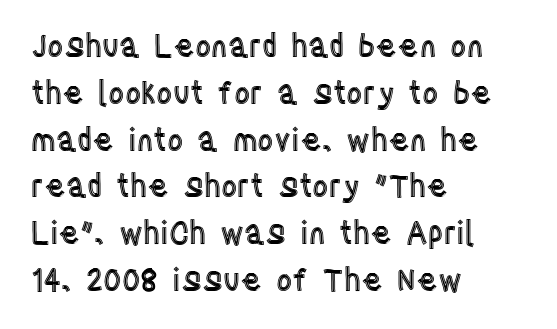
The image shows 31 px condensed type, upright; set left-aligned, normal line spacing (1.51x), normal letter spacing, not underlined; a large x-height.
